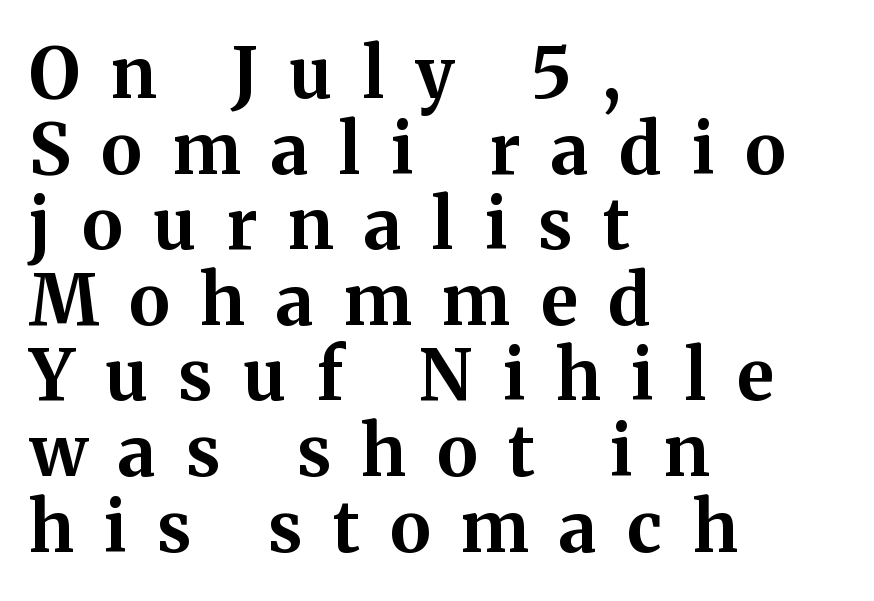
The passage shown is typeset with a serif family. A typesetter would call this proportional, since set widths differ per character. Closely set lines give the paragraph a compact silhouette. The lettering holds an erect, upright posture throughout. The glyphs are unaccompanied by any horizontal stroke below them. Compared with an ordinary text face, these strokes are far heavier — a full bold.
